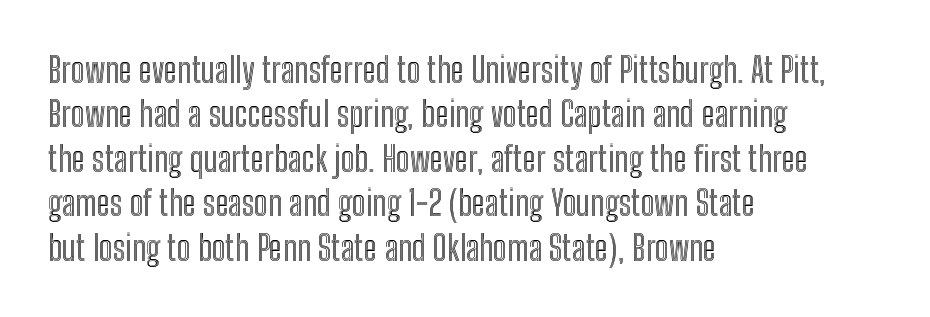
Q: Is the text italic (slanted)? A: No, it is upright.
Q: Is the text underlined? A: No.
Q: How is the paragraph aligned? A: Left-aligned.
Q: Is the spacing between letters normal or unusually wide? A: Normal.
Q: Is the spacing between lines tight, normal or loose? A: Normal.
Q: Width (condensed, normal, or wide)? A: Condensed.
Q: x-height? A: Medium.
Q: Monospaced? A: No.
